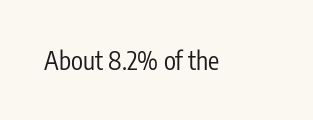
The rendering keeps characters at their native spacing. The font sits on the lighter half of the weight spectrum, regular included. Quick note: underline off. Is there any slant? The stems are plumb.
